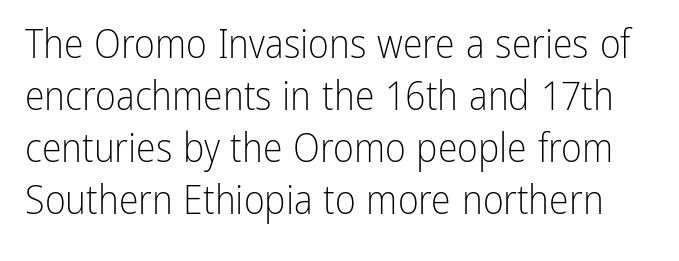
This rendering employs a face without finishing strokes, i.e., a sans-serif. Posture: upright roman. Quick note: interline space is typical. Unmarked baselines from the first word to the last.
